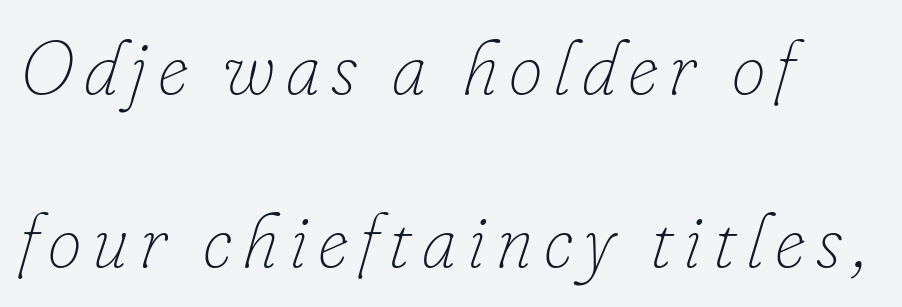
Q: Is the text bold? A: No.
Q: Is the text italic (slanted)? A: Yes, it leans right by about 16 degrees.
Q: Is the text underlined? A: No.
Q: How is the paragraph aligned? A: Left-aligned.
Q: Is the spacing between lines tight, normal or loose? A: Loose.
Q: Width (condensed, normal, or wide)? A: Normal.
Q: Stroke contrast? A: Low.
Q: x-height? A: Small.
Q: Monospaced? A: No.
